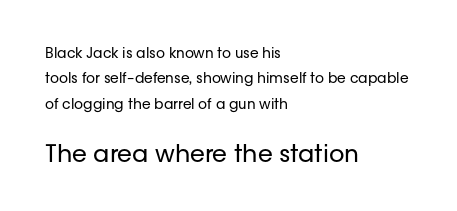
{"italic": "no", "bold": "no", "underline": "no", "align": "left", "line_spacing_ratio": 1.82, "letter_spacing": "normal", "letter_spacing_em": 0.0, "larger_block": "second", "size_ratio": 1.71, "glyph_px": 24}
